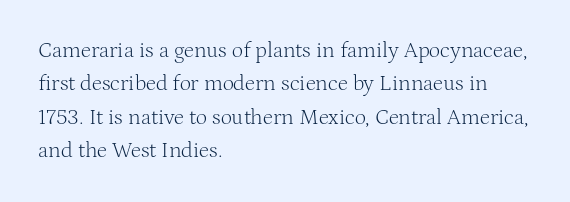
{"italic": "no", "bold": "no", "underline": "no", "align": "left", "line_spacing": "normal", "line_spacing_ratio": 1.52, "letter_spacing": "normal", "letter_spacing_em": 0.0, "glyph_px": 22}
